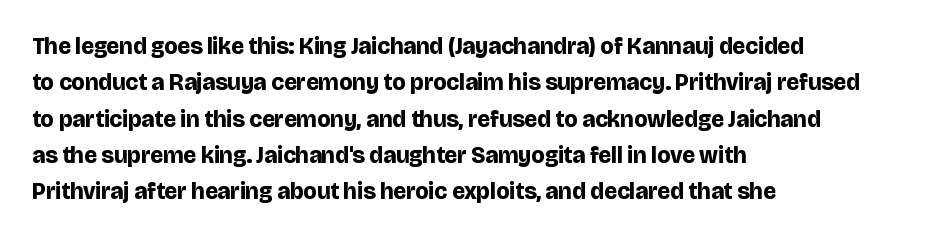
The image shows 23 px bold type, upright; set left-aligned, normal line spacing (1.58x), normal letter spacing, not underlined.
